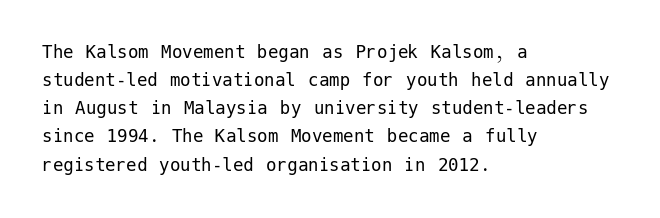
{"italic": "no", "bold": "no", "underline": "no", "align": "left", "line_spacing": "normal", "line_spacing_ratio": 1.34, "letter_spacing": "normal", "letter_spacing_em": 0.0, "glyph_px": 21}
